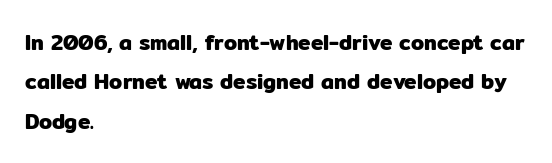
{"italic": "no", "underline": "no", "align": "left", "line_spacing_ratio": 1.87, "letter_spacing": "normal", "letter_spacing_em": 0.0, "glyph_px": 21}
